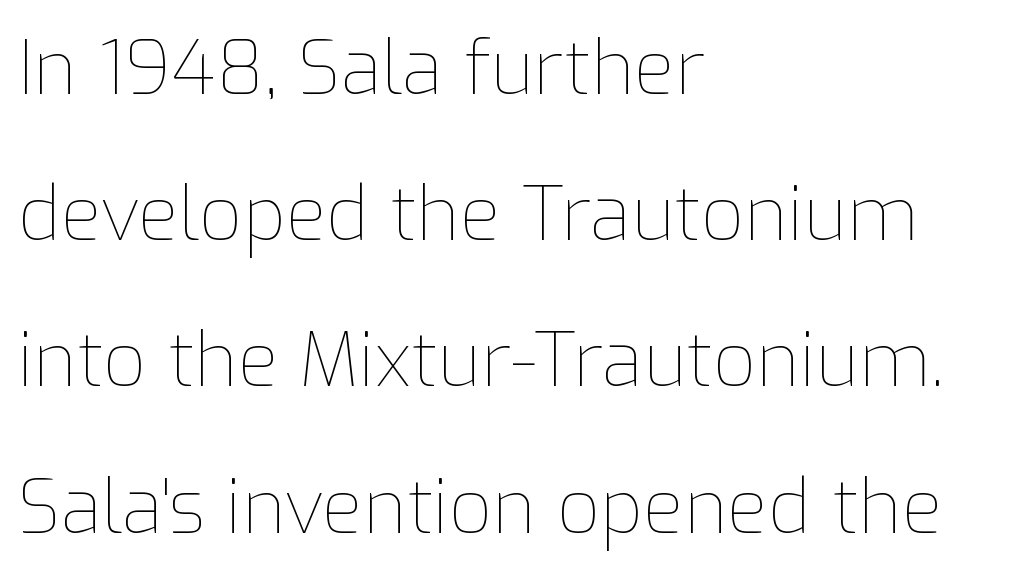
{"italic": "no", "bold": "no", "weight": "thin", "width": "normal", "stroke_contrast": "low", "x_height": "medium", "monospaced": "no", "underline": "no", "align": "left", "line_spacing": "loose", "line_spacing_ratio": 1.95, "letter_spacing": "normal", "letter_spacing_em": 0.0, "glyph_px": 75}
